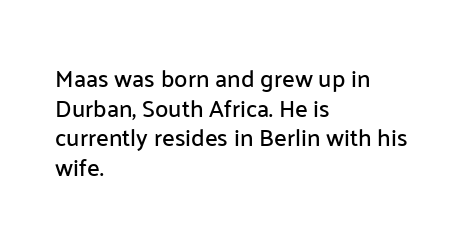
Q: Is the text italic (slanted)? A: No, it is upright.
Q: Is the text underlined? A: No.
Q: How is the paragraph aligned? A: Left-aligned.
Q: Is the spacing between letters normal or unusually wide? A: Normal.
